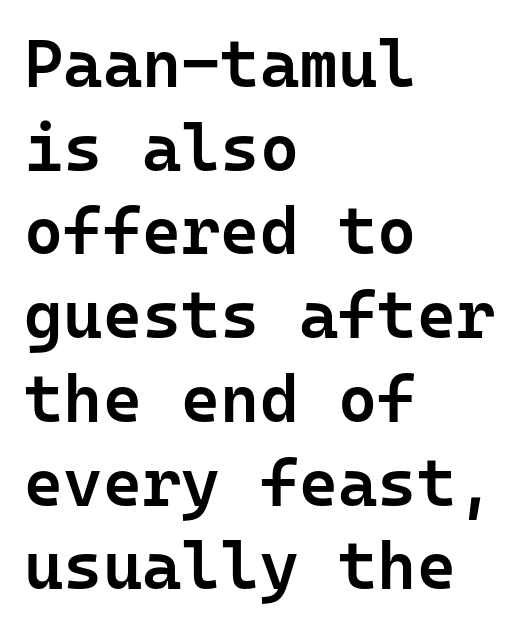
Q: Is the text bold? A: Semi-bold.
Q: Is the text italic (slanted)? A: No, it is upright.
Q: Is the typeface a serif or a sans-serif typeface? A: Sans-serif.
Q: Is the text underlined? A: No.
Q: How is the paragraph aligned? A: Left-aligned.
Q: Is the spacing between letters normal or unusually wide? A: Normal.
Q: Is the spacing between lines tight, normal or loose? A: Normal.
Q: Width (condensed, normal, or wide)? A: Normal.
Q: Stroke contrast? A: Low.
Q: x-height? A: Medium.
Q: Monospaced? A: Yes.
